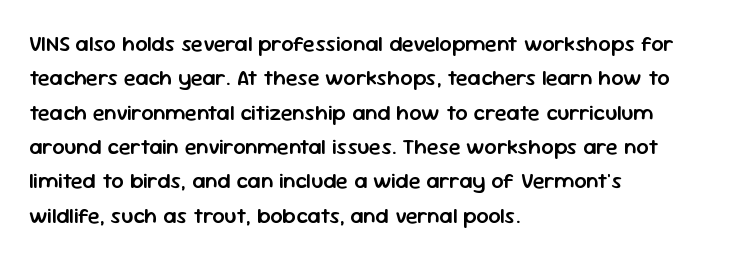
{"italic": "no", "bold": "semi", "underline": "no", "align": "left", "line_spacing": "normal", "line_spacing_ratio": 1.56, "letter_spacing": "normal", "letter_spacing_em": 0.0, "glyph_px": 22}
